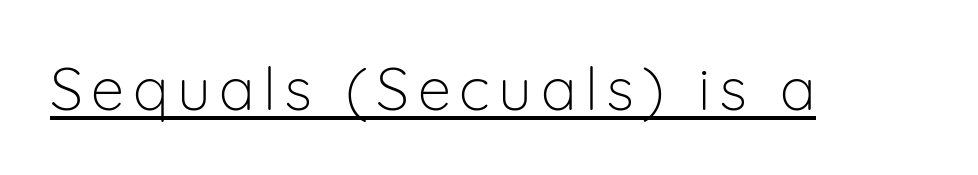
The image shows 60 px light sans-serif type, upright; set underlined; low stroke contrast and a medium x-height.
